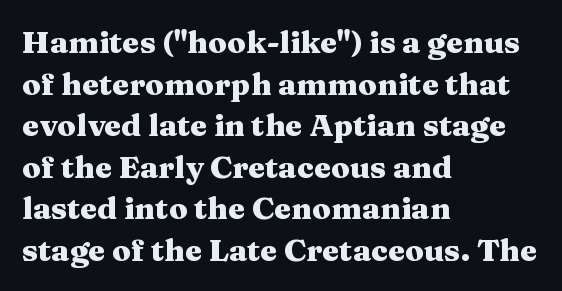
{"serif": "yes", "italic": "no", "bold": "yes", "weight": "heavy", "width": "wide", "stroke_contrast": "medium", "x_height": "medium", "monospaced": "no", "underline": "no", "align": "left", "line_spacing": "normal", "line_spacing_ratio": 1.34, "letter_spacing": "normal", "letter_spacing_em": 0.0, "glyph_px": 31}
